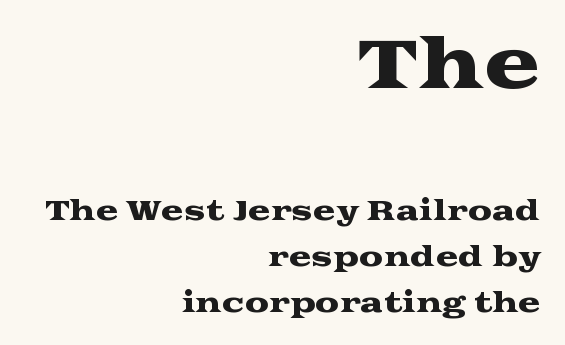
The image shows 68 px wide serif type, upright; set right-aligned, normal line spacing (1.7x), normal letter spacing, not underlined; the first (top) block is 2.52x larger; medium stroke contrast and a medium x-height.
